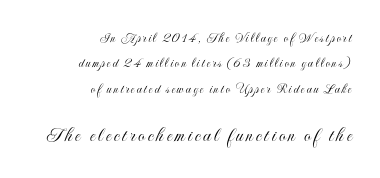
The image shows 21 px text type; set right-aligned, line spacing 1.82x, not underlined; the second (bottom) block is 1.5x larger.
